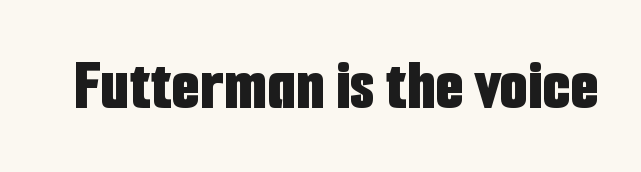
The image shows 73 px bold, condensed sans-serif type, upright; set normal letter spacing, not underlined; low stroke contrast and a medium x-height.
